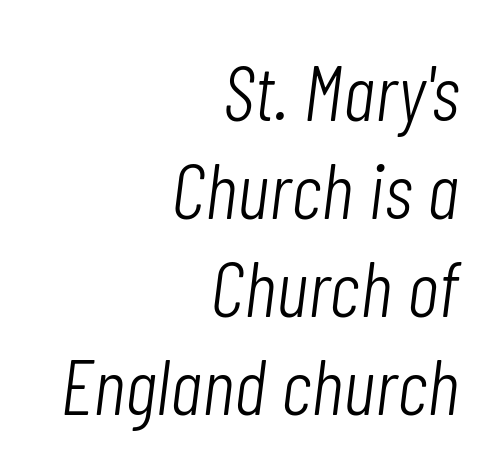
Beneath every word, the page is bare. The rendering applies a slant to the glyphs. Weight: not bold — regular or lighter. Looks like regular typesetting: each glyph gets only the width it needs. Is the letter spacing exaggerated? No — it looks like the ordinary default.
